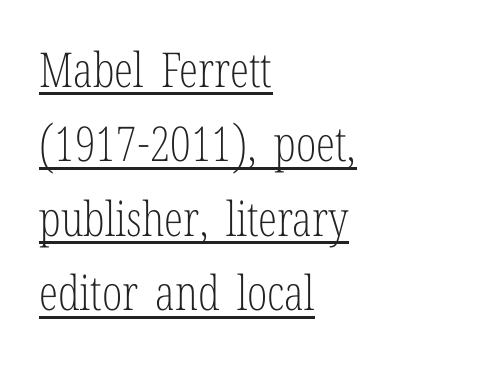
A normal amount of white space separates one row of letters from the next. The specimen includes a rule beneath the text block's lines. The letters advance in unequal steps, a hallmark of proportional type. The typeface chosen for these lines features serifs. The font's upright variant was chosen for this text.
